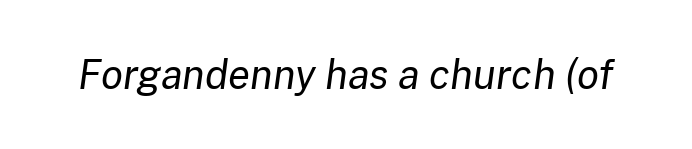
{"italic": "yes", "lean": "right", "slant_degrees": 8, "bold": "no", "weight": "regular", "width": "normal", "stroke_contrast": "low", "x_height": "medium", "monospaced": "no", "underline": "no", "letter_spacing": "normal", "letter_spacing_em": 0.0, "glyph_px": 40}
